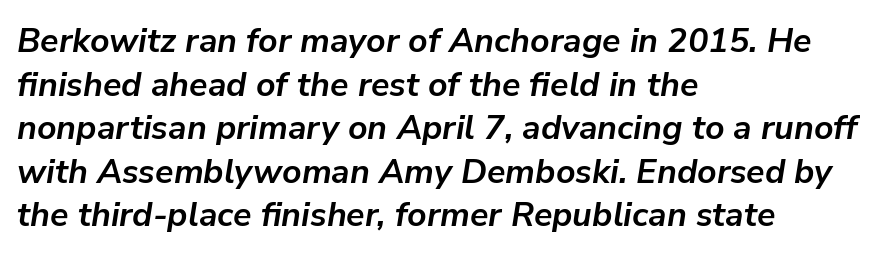
Q: Is the text bold? A: Yes.
Q: Is the text italic (slanted)? A: Yes, it leans right by about 9 degrees.
Q: Is the text underlined? A: No.
Q: How is the paragraph aligned? A: Left-aligned.
Q: Is the spacing between letters normal or unusually wide? A: Normal.
Q: Is the spacing between lines tight, normal or loose? A: Normal.
Q: Width (condensed, normal, or wide)? A: Normal.
Q: Stroke contrast? A: Low.
Q: x-height? A: Medium.
Q: Monospaced? A: No.
